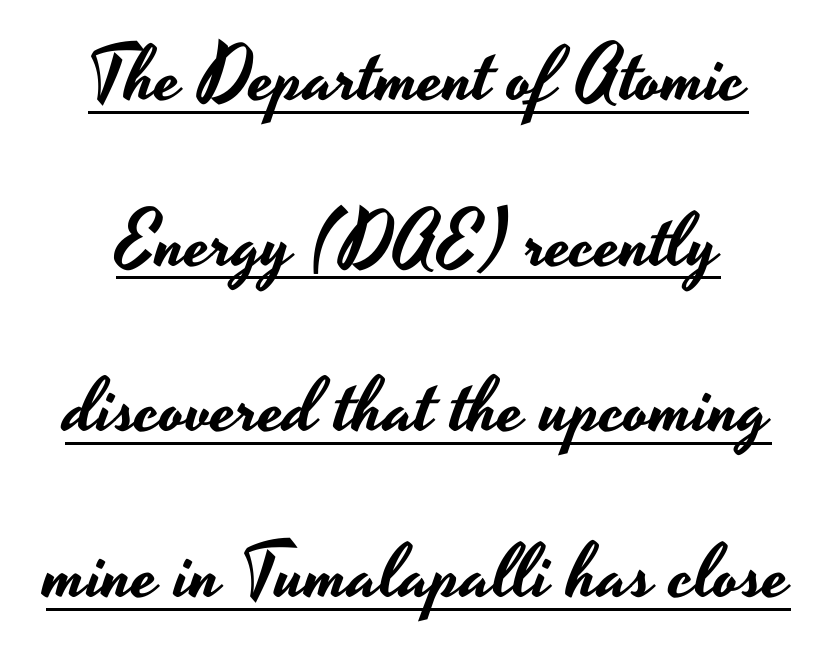
Q: Is the text italic (slanted)? A: Yes.
Q: Is the typeface a serif or a sans-serif typeface? A: Sans-serif.
Q: Is the text underlined? A: Yes.
Q: How is the paragraph aligned? A: Centered.
Q: Is the spacing between letters normal or unusually wide? A: Normal.
Q: Is the spacing between lines tight, normal or loose? A: Loose.
Q: Width (condensed, normal, or wide)? A: Wide.
Q: Stroke contrast? A: Low.
Q: x-height? A: Small.
Q: Monospaced? A: No.
